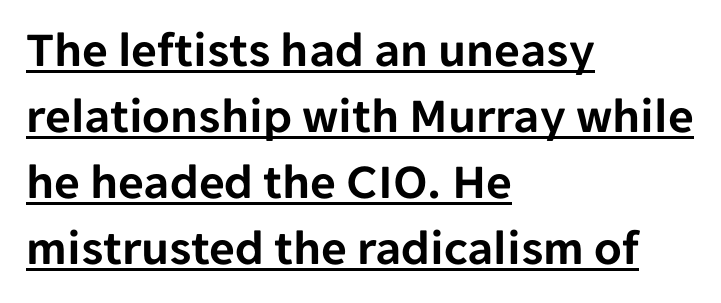
{"serif": "no", "italic": "no", "width": "normal", "stroke_contrast": "low", "x_height": "medium", "monospaced": "no", "underline": "yes", "align": "left", "line_spacing": "normal", "line_spacing_ratio": 1.32, "letter_spacing": "normal", "letter_spacing_em": 0.0, "glyph_px": 50}
